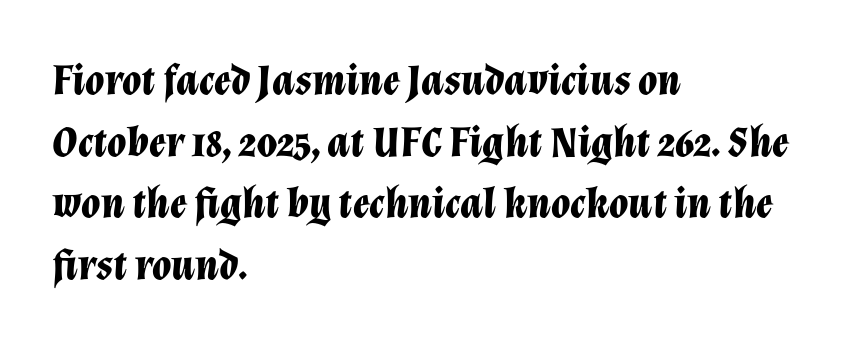
The image shows 44 px bold type, italic (leaning right); set left-aligned, normal line spacing (1.4x), normal letter spacing, not underlined; low stroke contrast and a medium x-height.
